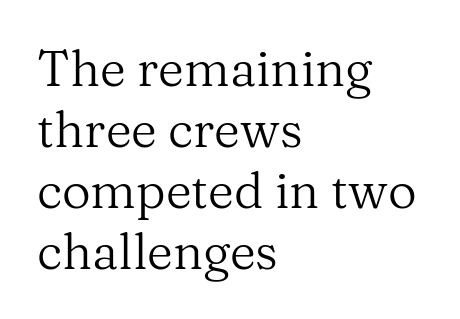
The image shows 50 px regular-weight serif type, upright; set left-aligned, line spacing 1.22x, normal letter spacing, not underlined; medium stroke contrast and a medium x-height.
